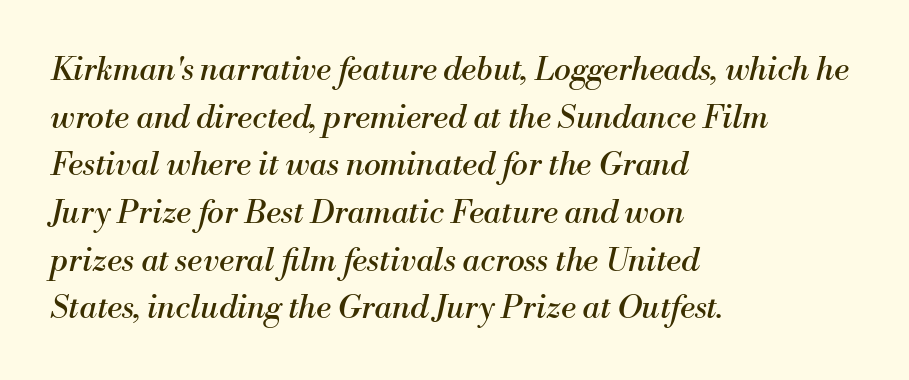
Q: Is the text bold? A: No.
Q: Is the text italic (slanted)? A: Yes, it leans right by about 13 degrees.
Q: Is the typeface a serif or a sans-serif typeface? A: Serif.
Q: Is the text underlined? A: No.
Q: How is the paragraph aligned? A: Left-aligned.
Q: Is the spacing between letters normal or unusually wide? A: Normal.
Q: Is the spacing between lines tight, normal or loose? A: Normal.
Q: Width (condensed, normal, or wide)? A: Normal.
Q: Stroke contrast? A: Medium.
Q: x-height? A: Small.
Q: Monospaced? A: No.
